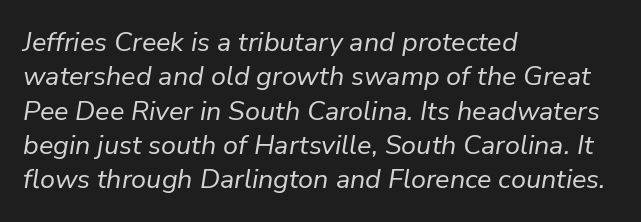
Q: Is the text bold? A: No.
Q: Is the text italic (slanted)? A: Yes, it leans right by about 9 degrees.
Q: Is the text underlined? A: No.
Q: How is the paragraph aligned? A: Left-aligned.
Q: Is the spacing between letters normal or unusually wide? A: Normal.
Q: Is the spacing between lines tight, normal or loose? A: Normal.
